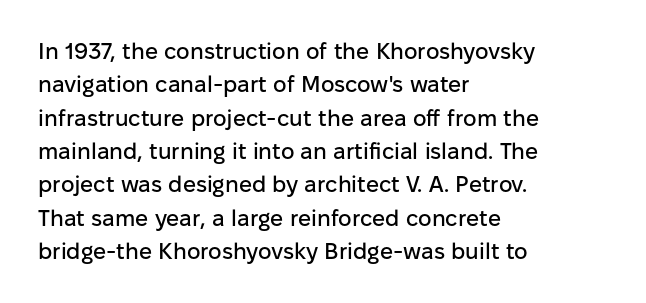
{"italic": "no", "underline": "no", "align": "left", "line_spacing": "normal", "line_spacing_ratio": 1.45, "letter_spacing": "normal", "letter_spacing_em": 0.0, "glyph_px": 23}
